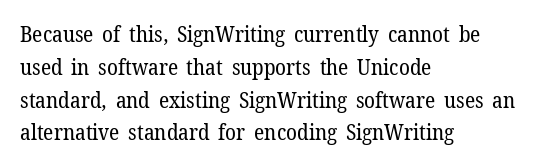
{"italic": "no", "bold": "no", "underline": "no", "align": "left", "line_spacing": "normal", "line_spacing_ratio": 1.49, "letter_spacing": "normal", "letter_spacing_em": 0.0, "glyph_px": 22}
